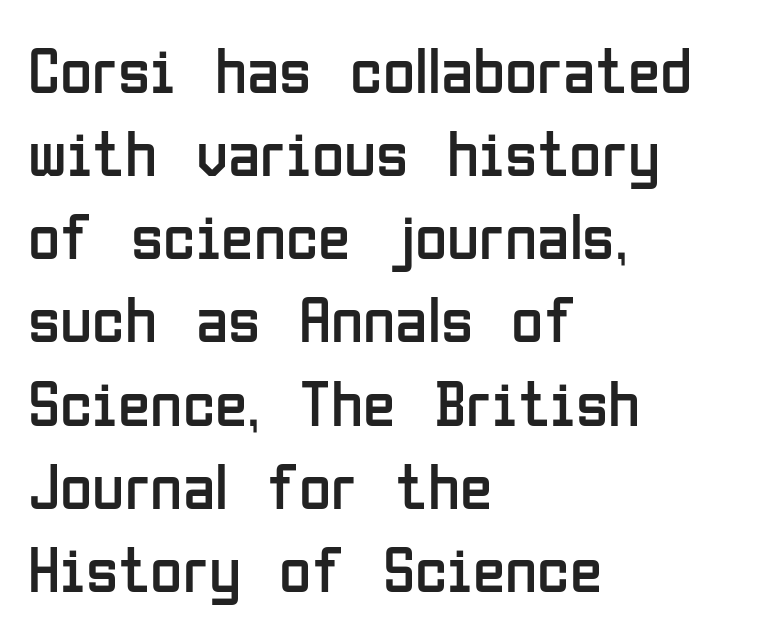
Line beginnings align vertically; line endings do not. It's the straight-up-and-down kind of type. The weight would be labelled regular, book, light, or lighter still. There is no visible air inserted between adjacent glyphs. This rendering features lettering with no underline.
